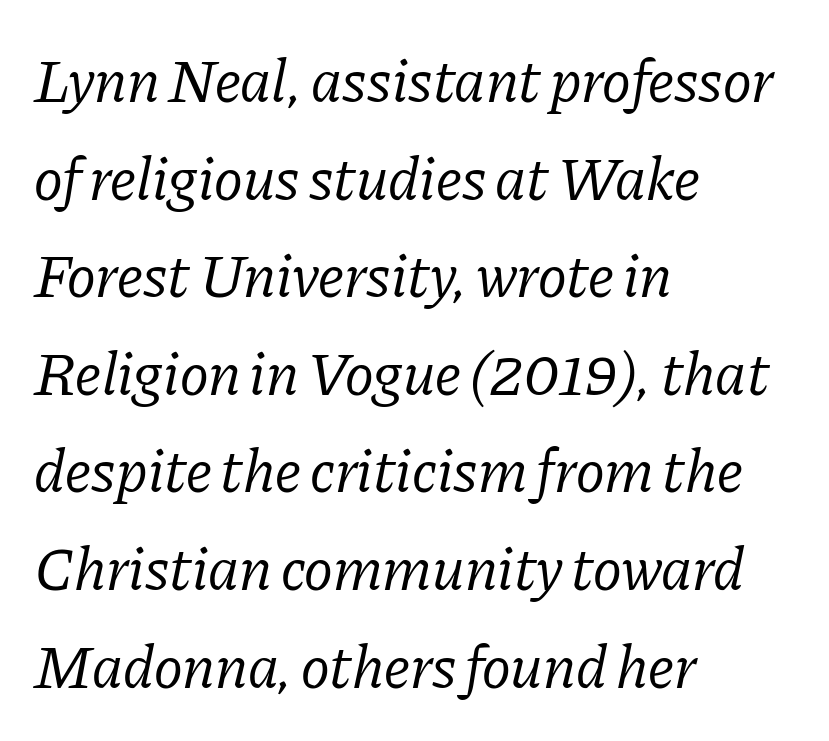
{"serif": "yes", "italic": "yes", "lean": "right", "slant_degrees": 11, "bold": "no", "weight": "regular", "width": "normal", "stroke_contrast": "low", "x_height": "medium", "monospaced": "no", "underline": "no", "align": "left", "line_spacing": "normal", "line_spacing_ratio": 1.6, "letter_spacing": "normal", "letter_spacing_em": 0.0, "glyph_px": 61}
